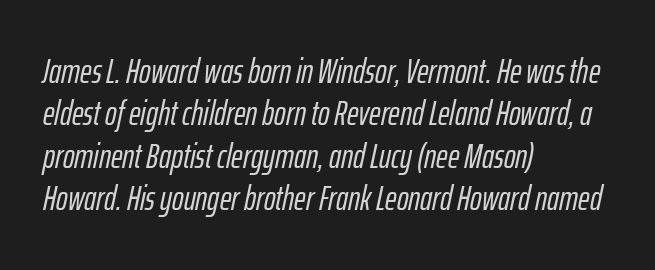
Q: Is the text italic (slanted)? A: Yes, it leans right by about 12 degrees.
Q: Is the text underlined? A: No.
Q: How is the paragraph aligned? A: Left-aligned.
Q: Is the spacing between letters normal or unusually wide? A: Normal.
Q: Width (condensed, normal, or wide)? A: Condensed.
Q: Stroke contrast? A: Low.
Q: x-height? A: Medium.
Q: Monospaced? A: No.
